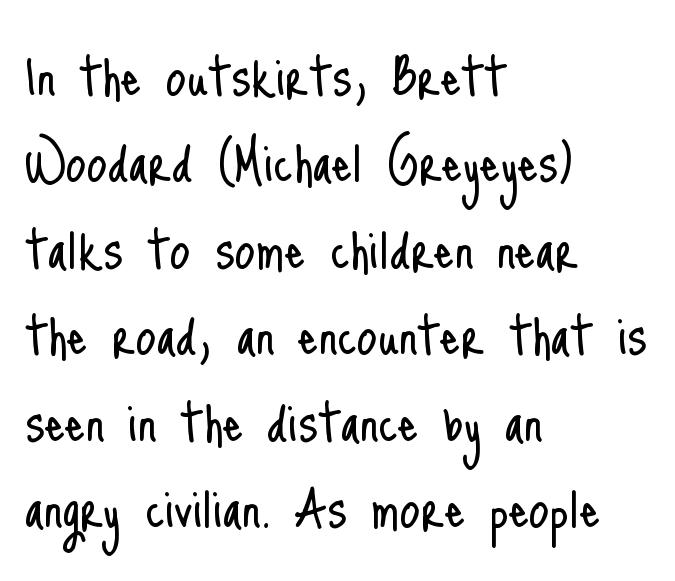
{"serif": "no", "italic": "no", "bold": "no", "weight": "light", "width": "condensed", "stroke_contrast": "low", "x_height": "small", "monospaced": "no", "underline": "no", "align": "left", "line_spacing": "normal", "line_spacing_ratio": 1.33, "letter_spacing": "normal", "letter_spacing_em": 0.0, "glyph_px": 65}
